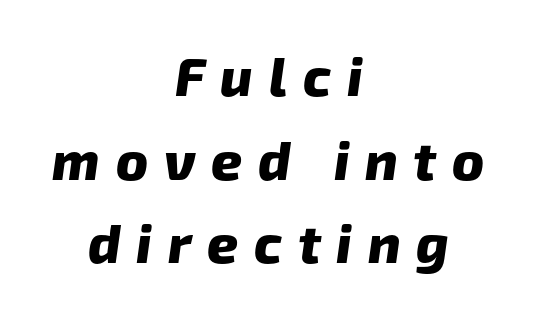
The image shows 54 px heavy sans-serif type; set centered, normal line spacing (1.55x), unusually wide letter spacing (+0.29 em), not underlined; low stroke contrast and a medium x-height.
